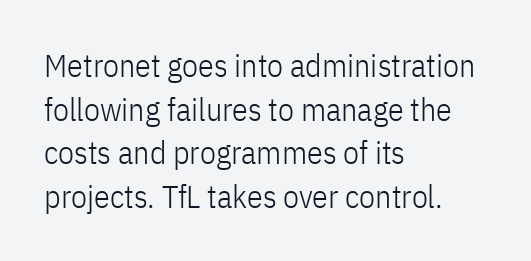
The image shows 32 px light, condensed sans-serif type, upright; set left-aligned, normal line spacing (1.36x), normal letter spacing, not underlined; low stroke contrast and a medium x-height.
